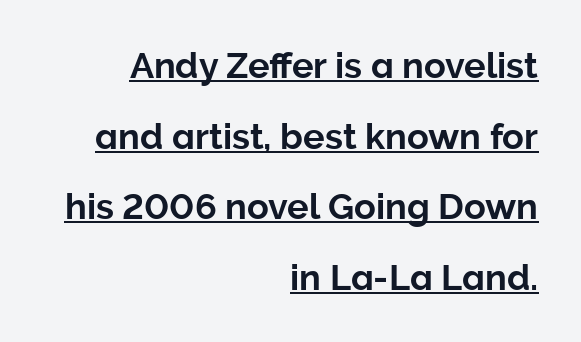
The specimen includes a rule beneath the text block's lines. Think of a printed novel: that variable character pitch is what you see here. Horizontally, the lines are justified to the trailing edge only. Does the lettering tilt? It doesn't — this is upright. How would I describe the line gaps? Wide and relaxed. Nothing sits at the stroke ends, so this counts as sans-serif.
